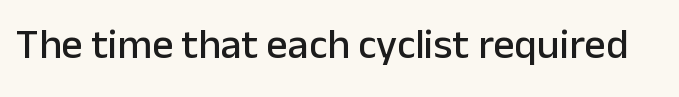
Q: Is the text italic (slanted)? A: No, it is upright.
Q: Is the typeface a serif or a sans-serif typeface? A: Sans-serif.
Q: Is the text underlined? A: No.
Q: Is the spacing between letters normal or unusually wide? A: Normal.
Q: Width (condensed, normal, or wide)? A: Normal.
Q: Stroke contrast? A: Low.
Q: x-height? A: Medium.
Q: Monospaced? A: No.
